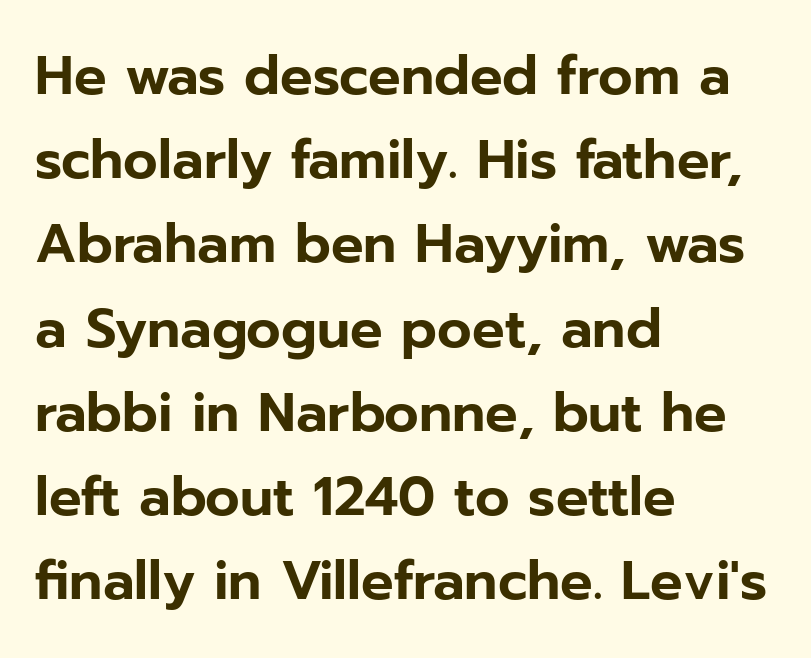
The image shows 54 px sans-serif type, upright; set left-aligned, normal line spacing (1.56x), normal letter spacing, not underlined; low stroke contrast and a medium x-height.
